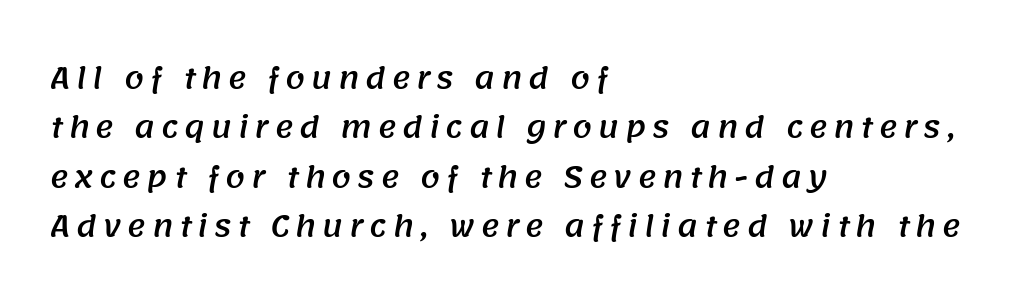
The image shows 28 px sans-serif type; set left-aligned, line spacing 1.76x, unusually wide letter spacing (+0.21 em), not underlined; medium stroke contrast and a large x-height.
